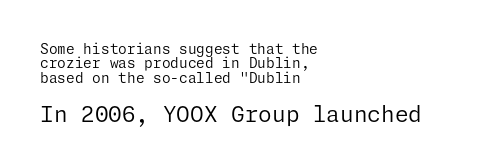
Q: Is the text bold? A: No.
Q: Is the text italic (slanted)? A: No, it is upright.
Q: Is the text underlined? A: No.
Q: How is the paragraph aligned? A: Left-aligned.
Q: Is the spacing between letters normal or unusually wide? A: Normal.
Q: Is the spacing between lines tight, normal or loose? A: Tight.
Q: Which block of text is set in a larger size, the first (top) or the second (bottom)? A: The second (bottom) one.
